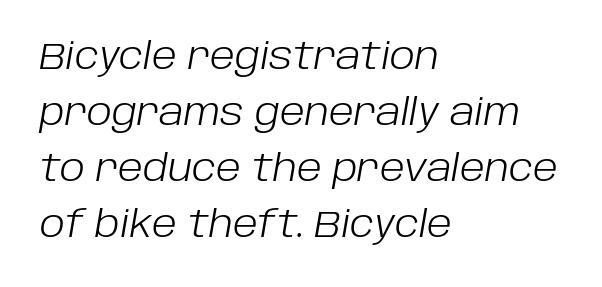
Is this a heavy cut? Hardly; it is regular or lighter. These lines stack with their left ends in a neat column. Compared with ordinary roman type, these characters are visibly tilted. Words appear dense and cohesive because spacing is normal.
